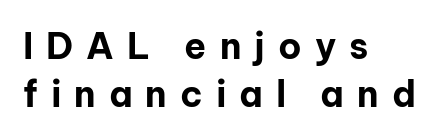
{"serif": "no", "italic": "no", "bold": "yes", "weight": "bold", "width": "normal", "stroke_contrast": "low", "x_height": "medium", "monospaced": "no", "underline": "no", "align": "left", "line_spacing": "normal", "line_spacing_ratio": 1.33, "letter_spacing": "wide", "letter_spacing_em": 0.36, "glyph_px": 36}
